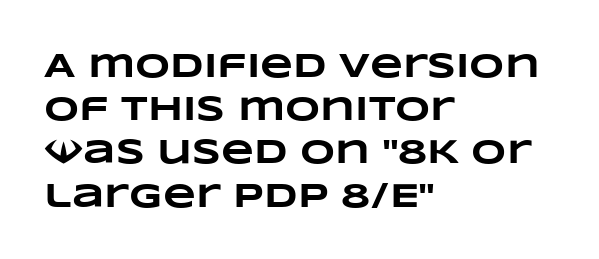
The image shows 34 px heavy, wide type; set left-aligned, normal line spacing (1.27x), normal letter spacing, not underlined; low stroke contrast and a large x-height.
